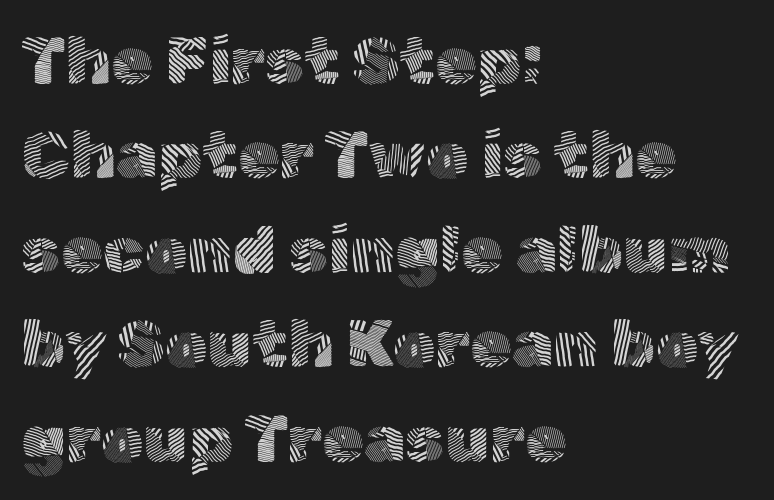
Q: Is the text bold? A: No.
Q: Is the text italic (slanted)? A: No, it is upright.
Q: Is the typeface a serif or a sans-serif typeface? A: Sans-serif.
Q: Is the text underlined? A: No.
Q: How is the paragraph aligned? A: Left-aligned.
Q: Is the spacing between letters normal or unusually wide? A: Normal.
Q: Is the spacing between lines tight, normal or loose? A: Normal.
Q: Width (condensed, normal, or wide)? A: Normal.
Q: x-height? A: Medium.
Q: Monospaced? A: No.
